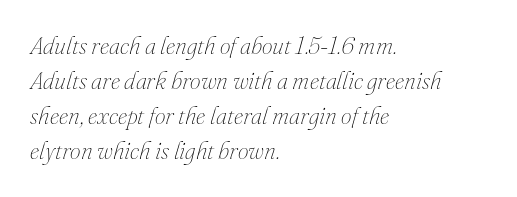
The image shows 24 px text type, italic (leaning right); set left-aligned, normal line spacing (1.46x), normal letter spacing, not underlined.
